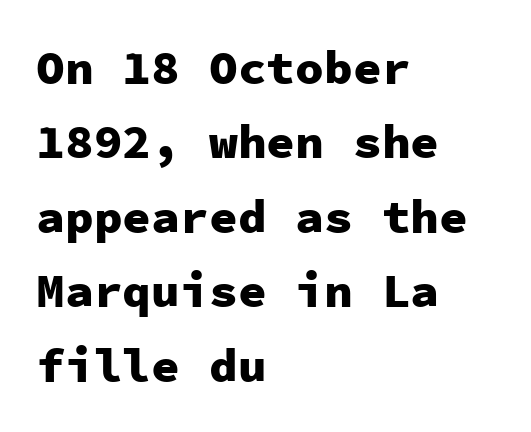
Typographically, this falls in the sans-serif category. It's the straight-up-and-down kind of type. The setting favours the left margin, as ordinary paragraphs usually do. Leading matches the norm, producing a regular column. I'd describe the lettering as bold — thick and assertive. You could count columns in this text — the font is strictly monospaced.
